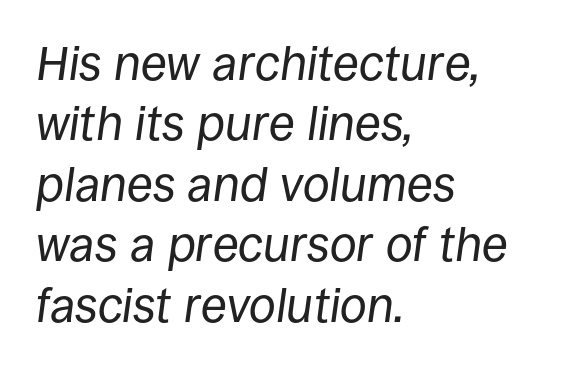
No extra ink here — the face is not bold. The lines sit at an ordinary, default distance from one another. Horizontally, the lines are justified to the leading edge only. Check under the words: just untouched page.
